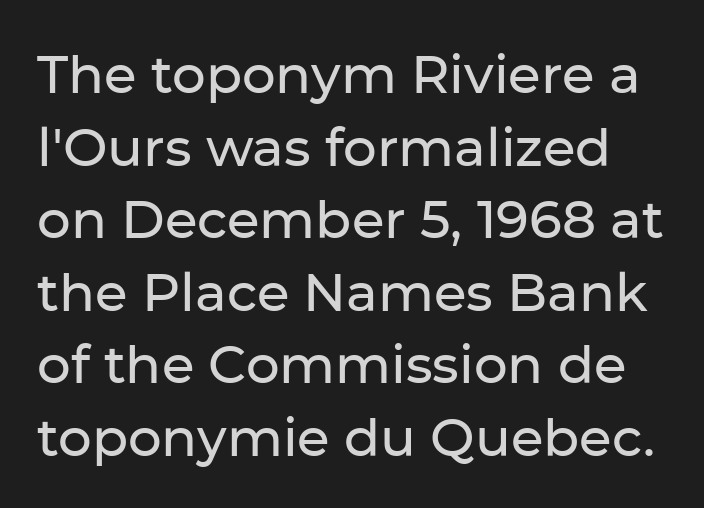
Font category for this specimen: sans-serif. In terms of leading, this rendering sits right in the middle. Rendered with straight, roman letterforms. Spacing verdict: proportional, widths tailored to each character. Rule under the text: the space is simply empty. Observe the ordinary spacing: letters are neighbours, not strangers.
